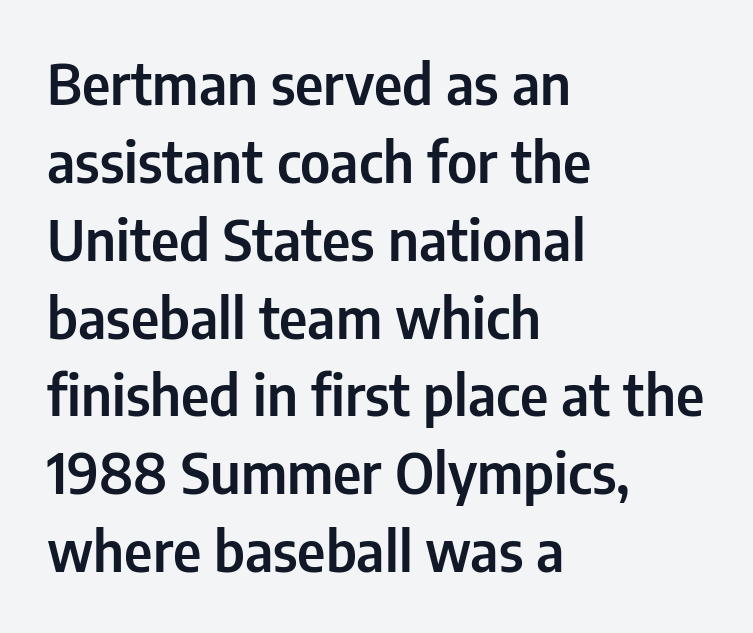
{"serif": "no", "italic": "no", "width": "condensed", "stroke_contrast": "low", "x_height": "medium", "monospaced": "no", "underline": "no", "align": "left", "line_spacing": "normal", "line_spacing_ratio": 1.39, "letter_spacing": "normal", "letter_spacing_em": 0.0, "glyph_px": 56}
